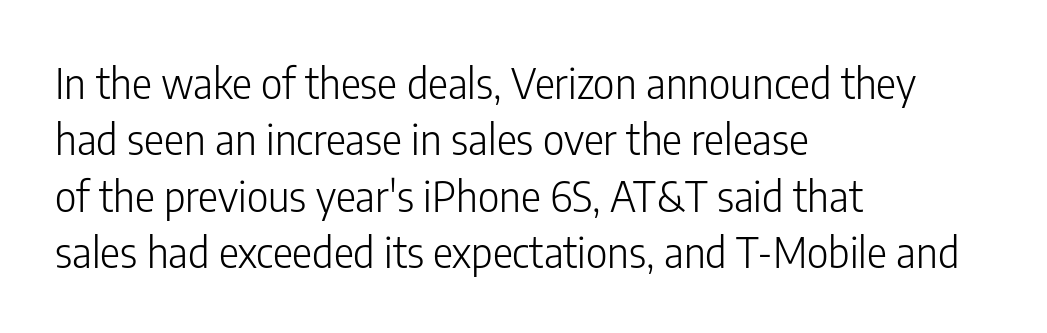
The image shows 42 px light, condensed sans-serif type, upright; set left-aligned, normal line spacing (1.34x), normal letter spacing, not underlined; low stroke contrast and a medium x-height.
